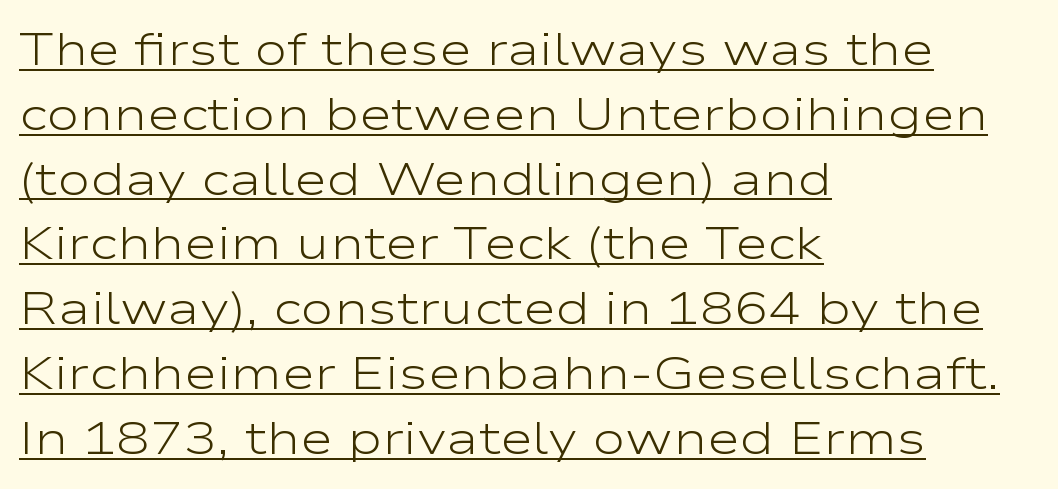
Q: Is the text bold? A: No.
Q: Is the text italic (slanted)? A: No, it is upright.
Q: Is the typeface a serif or a sans-serif typeface? A: Sans-serif.
Q: Is the text underlined? A: Yes.
Q: How is the paragraph aligned? A: Left-aligned.
Q: Is the spacing between letters normal or unusually wide? A: Normal.
Q: Is the spacing between lines tight, normal or loose? A: Normal.
Q: Width (condensed, normal, or wide)? A: Wide.
Q: Stroke contrast? A: Low.
Q: x-height? A: Medium.
Q: Monospaced? A: No.
